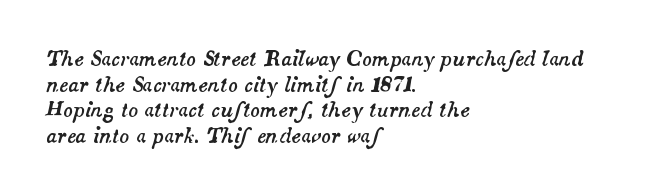
Q: Is the text italic (slanted)? A: Yes, it leans right by about 14 degrees.
Q: Is the text underlined? A: No.
Q: How is the paragraph aligned? A: Left-aligned.
Q: Is the spacing between letters normal or unusually wide? A: Normal.
Q: Is the spacing between lines tight, normal or loose? A: Normal.
